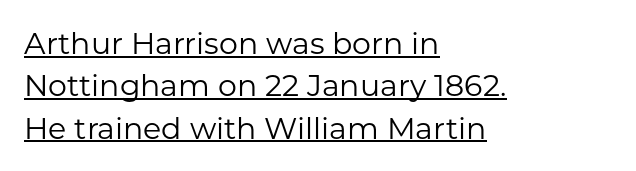
Q: Is the text bold? A: No.
Q: Is the text italic (slanted)? A: No, it is upright.
Q: Is the typeface a serif or a sans-serif typeface? A: Sans-serif.
Q: Is the text underlined? A: Yes.
Q: How is the paragraph aligned? A: Left-aligned.
Q: Is the spacing between letters normal or unusually wide? A: Normal.
Q: Is the spacing between lines tight, normal or loose? A: Normal.
Q: Width (condensed, normal, or wide)? A: Normal.
Q: Stroke contrast? A: Low.
Q: x-height? A: Medium.
Q: Monospaced? A: No.
